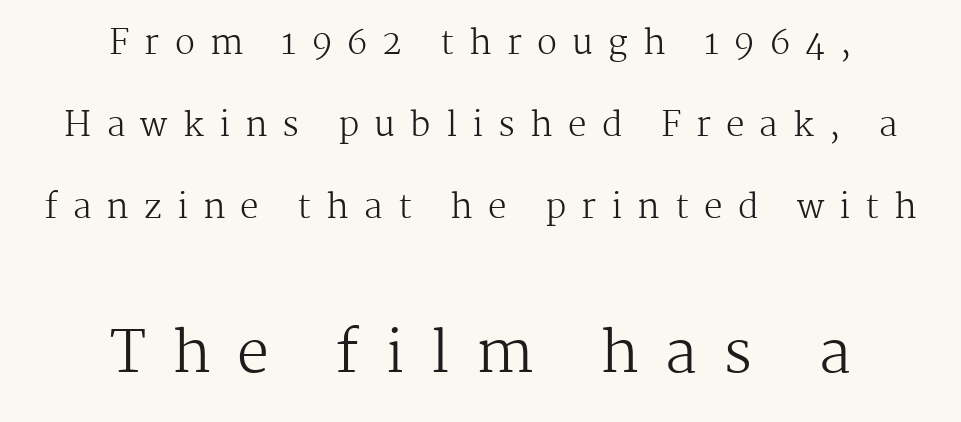
The image shows 57 px regular-weight serif type, upright; set centered, loose line spacing (2.48x), unusually wide letter spacing (+0.46 em), not underlined; the second (bottom) block is 1.73x larger; medium stroke contrast and a medium x-height.
